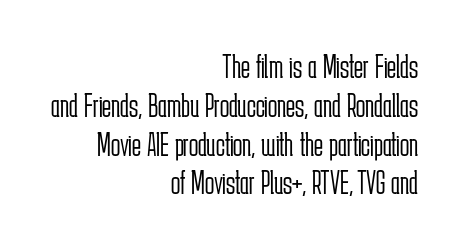
Q: Is the text bold? A: No.
Q: Is the text italic (slanted)? A: No, it is upright.
Q: Is the typeface a serif or a sans-serif typeface? A: Sans-serif.
Q: Is the text underlined? A: No.
Q: How is the paragraph aligned? A: Right-aligned.
Q: Is the spacing between letters normal or unusually wide? A: Normal.
Q: Is the spacing between lines tight, normal or loose? A: Tight.
Q: Width (condensed, normal, or wide)? A: Condensed.
Q: Stroke contrast? A: Low.
Q: x-height? A: Medium.
Q: Monospaced? A: No.
